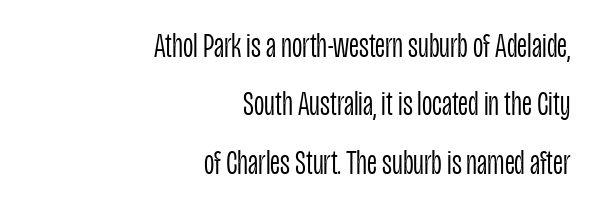
The image shows 36 px light, condensed sans-serif type, upright; set right-aligned, normal line spacing (1.62x), normal letter spacing, not underlined; low stroke contrast and a large x-height.
